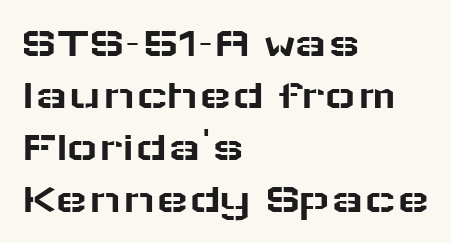
{"serif": "no", "italic": "no", "width": "wide", "stroke_contrast": "low", "x_height": "medium", "monospaced": "no", "underline": "no", "align": "left", "line_spacing_ratio": 1.21, "letter_spacing": "normal", "letter_spacing_em": 0.0, "glyph_px": 43}
